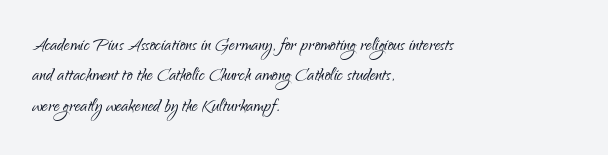
{"bold": "no", "underline": "no", "align": "left", "line_spacing": "normal", "line_spacing_ratio": 1.32, "letter_spacing": "normal", "letter_spacing_em": 0.0, "glyph_px": 23}
